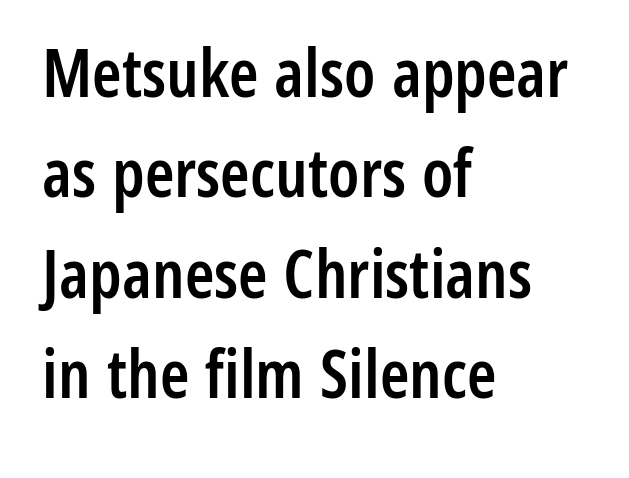
{"serif": "no", "italic": "no", "bold": "semi", "weight": "semibold", "width": "condensed", "stroke_contrast": "low", "x_height": "medium", "monospaced": "no", "underline": "no", "align": "left", "line_spacing": "normal", "line_spacing_ratio": 1.5, "letter_spacing": "normal", "letter_spacing_em": 0.0, "glyph_px": 67}
